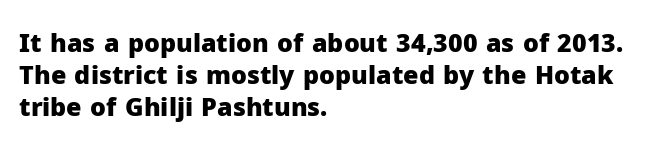
{"italic": "no", "bold": "yes", "underline": "no", "align": "left", "line_spacing": "normal", "line_spacing_ratio": 1.29, "letter_spacing": "normal", "letter_spacing_em": 0.0, "glyph_px": 25}
